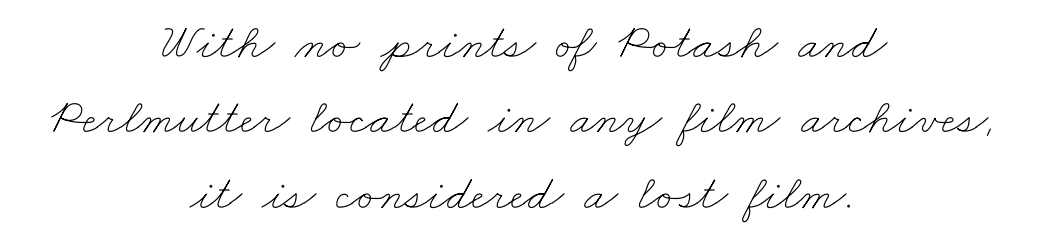
Q: Is the text bold? A: No.
Q: Is the text underlined? A: No.
Q: How is the paragraph aligned? A: Centered.
Q: Is the spacing between letters normal or unusually wide? A: Normal.
Q: Is the spacing between lines tight, normal or loose? A: Normal.
Q: Width (condensed, normal, or wide)? A: Wide.
Q: Stroke contrast? A: Low.
Q: x-height? A: Small.
Q: Monospaced? A: No.
